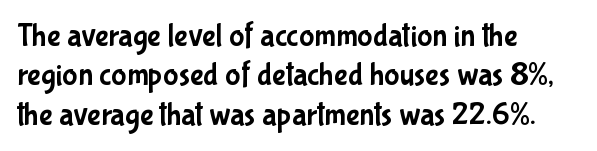
Q: Is the text italic (slanted)? A: No, it is upright.
Q: Is the typeface a serif or a sans-serif typeface? A: Sans-serif.
Q: Is the text underlined? A: No.
Q: How is the paragraph aligned? A: Left-aligned.
Q: Is the spacing between letters normal or unusually wide? A: Normal.
Q: Width (condensed, normal, or wide)? A: Condensed.
Q: Stroke contrast? A: Low.
Q: x-height? A: Medium.
Q: Monospaced? A: No.
